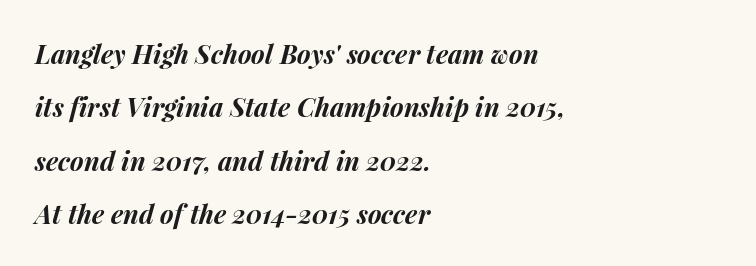
{"italic": "yes", "lean": "right", "slant_degrees": 15, "bold": "yes", "underline": "no", "align": "left", "line_spacing": "loose", "line_spacing_ratio": 2.05, "letter_spacing": "normal", "letter_spacing_em": 0.0, "glyph_px": 26}
